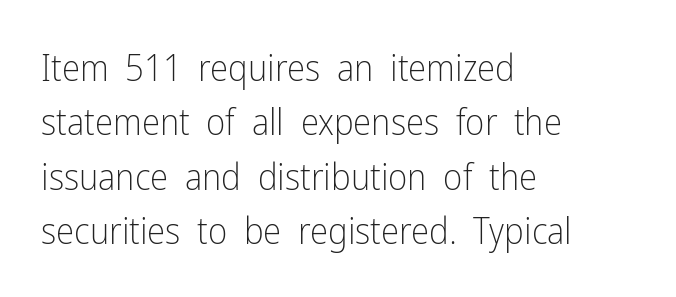
{"serif": "no", "italic": "no", "bold": "no", "weight": "light", "width": "condensed", "stroke_contrast": "low", "x_height": "medium", "monospaced": "no", "underline": "no", "align": "left", "line_spacing": "normal", "line_spacing_ratio": 1.47, "letter_spacing": "normal", "letter_spacing_em": 0.0, "glyph_px": 37}
